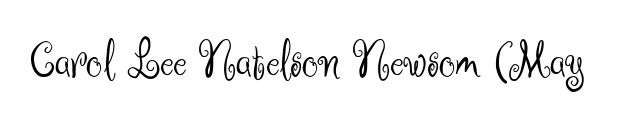
Q: Is the text bold? A: No.
Q: Is the text italic (slanted)? A: No, it is upright.
Q: Is the typeface a serif or a sans-serif typeface? A: Sans-serif.
Q: Is the text underlined? A: No.
Q: Is the spacing between letters normal or unusually wide? A: Normal.
Q: Width (condensed, normal, or wide)? A: Normal.
Q: Stroke contrast? A: Medium.
Q: x-height? A: Small.
Q: Monospaced? A: No.
